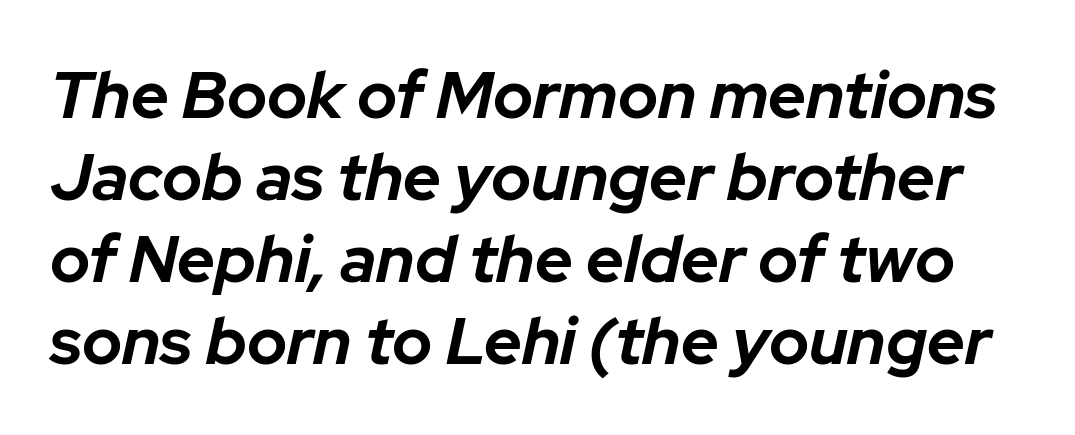
The image shows 66 px bold type, italic (leaning right); set line spacing 1.24x, normal letter spacing, not underlined; low stroke contrast and a medium x-height.
